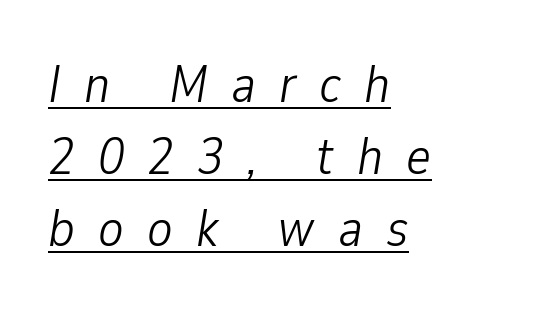
{"italic": "yes", "lean": "right", "slant_degrees": 9, "bold": "no", "weight": "light", "width": "condensed", "stroke_contrast": "low", "x_height": "medium", "monospaced": "no", "underline": "yes", "align": "left", "line_spacing": "normal", "line_spacing_ratio": 1.36, "letter_spacing": "wide", "letter_spacing_em": 0.44, "glyph_px": 53}
